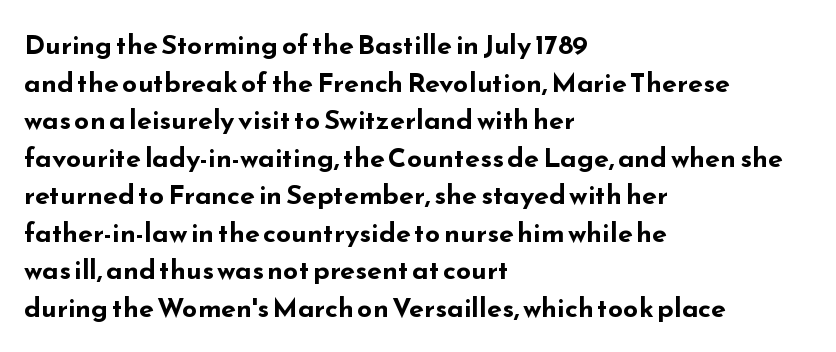
Its strokes are broad and dark, the hallmark of bold type. The letterforms sit shoulder to shoulder at normal distance. Horizontal alignment here is leftward, the default for most running prose. Each new line begins a customary step beneath the previous one. Has an underline been added? It has not. Characters remain perfectly vertical along every line.
